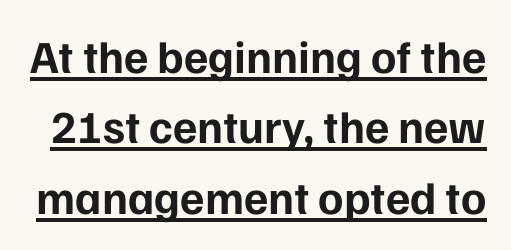
Q: Is the text bold? A: Yes.
Q: Is the text italic (slanted)? A: No, it is upright.
Q: Is the typeface a serif or a sans-serif typeface? A: Sans-serif.
Q: Is the text underlined? A: Yes.
Q: Is the spacing between letters normal or unusually wide? A: Normal.
Q: Is the spacing between lines tight, normal or loose? A: Normal.
Q: Width (condensed, normal, or wide)? A: Normal.
Q: Stroke contrast? A: Low.
Q: x-height? A: Medium.
Q: Monospaced? A: No.
